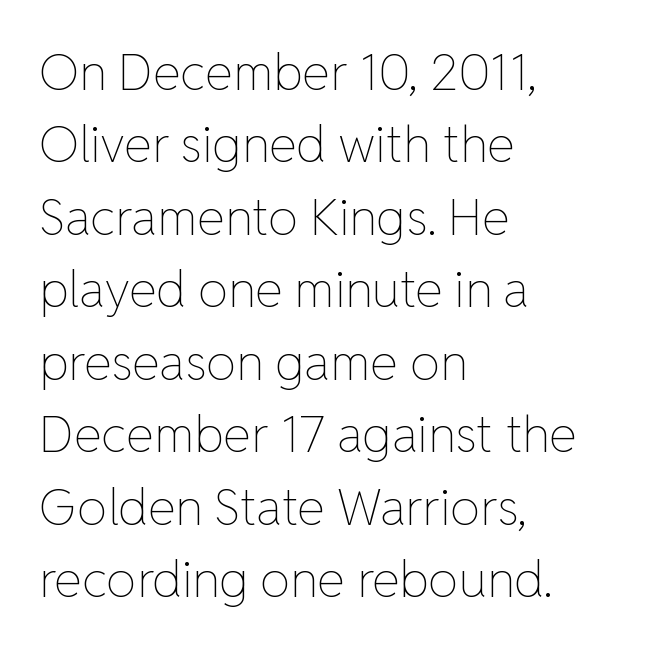
{"italic": "no", "bold": "no", "weight": "thin", "width": "normal", "stroke_contrast": "low", "x_height": "medium", "monospaced": "no", "underline": "no", "align": "left", "line_spacing": "normal", "line_spacing_ratio": 1.45, "letter_spacing": "normal", "letter_spacing_em": 0.0, "glyph_px": 50}
